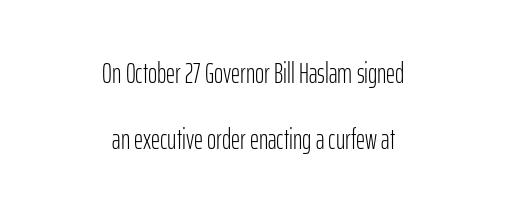
The image shows 28 px light, condensed sans-serif type, upright; set centered, loose line spacing (2.34x), normal letter spacing, not underlined; low stroke contrast and a medium x-height.
